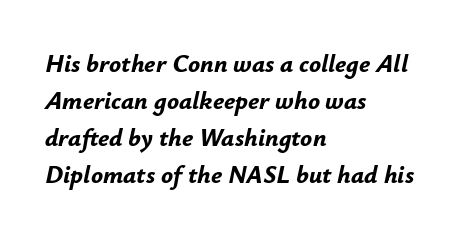
Descenders are the only things crossing below the line. The vertical gap from one line to the next is medium. Short and long lines alike share a common starting point at left. Is the type slanted? Yes — the strokes lean at a clear angle.
